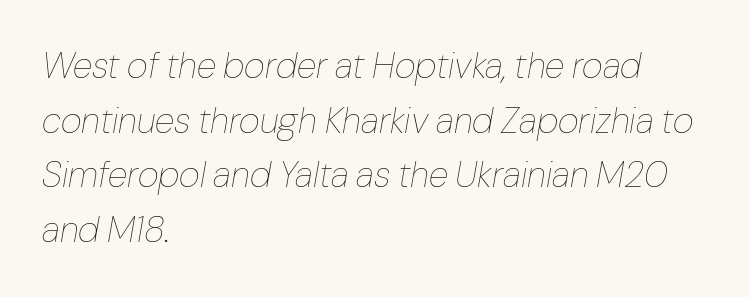
Unmarked baselines from the first word to the last. Nobody touched the tracking dial on this one. Compared with a centered layout, this one pins lines to the left instead. This sample uses an oblique cut, with every glyph tilted off the vertical.
